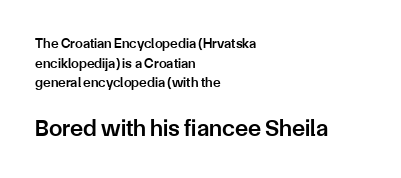
The image shows 24 px text type, upright; set left-aligned, normal line spacing (1.41x), normal letter spacing, not underlined; the second (bottom) block is 1.71x larger.
